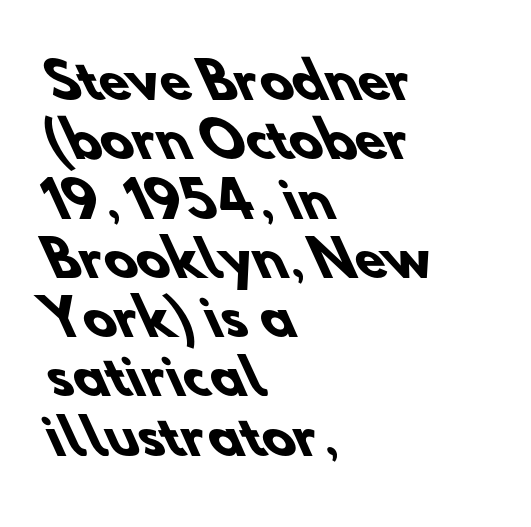
Q: Is the text bold? A: Yes.
Q: Is the typeface a serif or a sans-serif typeface? A: Sans-serif.
Q: Is the text underlined? A: No.
Q: How is the paragraph aligned? A: Left-aligned.
Q: Is the spacing between letters normal or unusually wide? A: Normal.
Q: Width (condensed, normal, or wide)? A: Normal.
Q: Stroke contrast? A: Low.
Q: x-height? A: Small.
Q: Monospaced? A: No.
